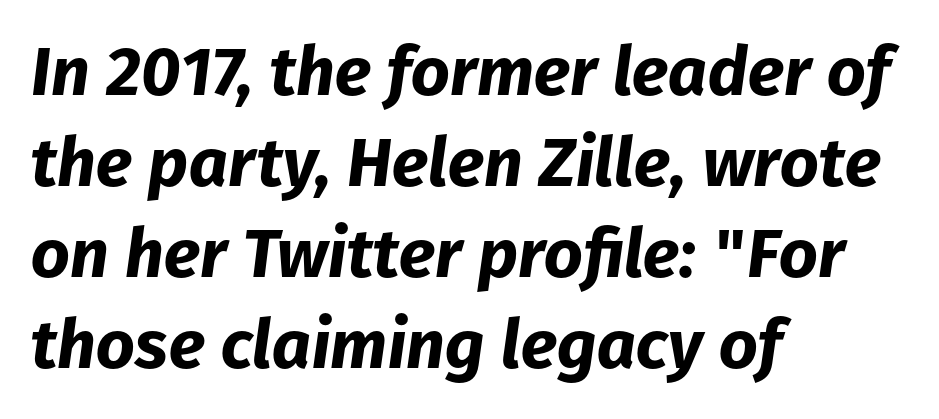
Q: Is the text bold? A: Yes.
Q: Is the text italic (slanted)? A: Yes, it leans right by about 8 degrees.
Q: Is the text underlined? A: No.
Q: How is the paragraph aligned? A: Left-aligned.
Q: Is the spacing between letters normal or unusually wide? A: Normal.
Q: Is the spacing between lines tight, normal or loose? A: Normal.
Q: Width (condensed, normal, or wide)? A: Normal.
Q: Stroke contrast? A: Low.
Q: x-height? A: Medium.
Q: Monospaced? A: No.
